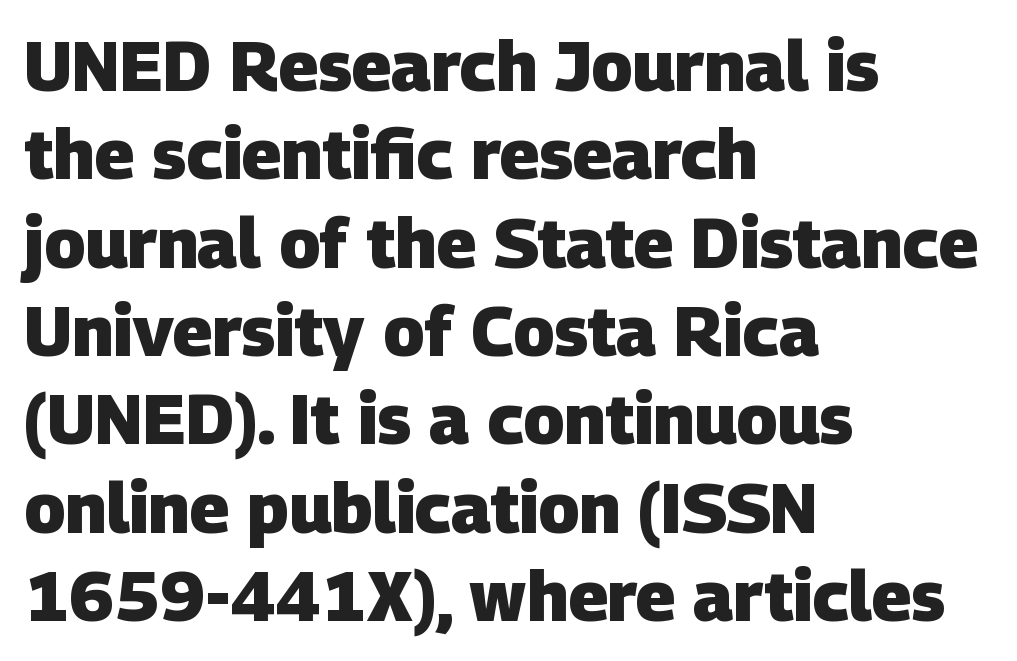
The line-height multiplier appears to be the usual default. Glance below the letters and you will spot only blank space. Words appear dense and cohesive because spacing is normal. Layout note: lines flush left.
